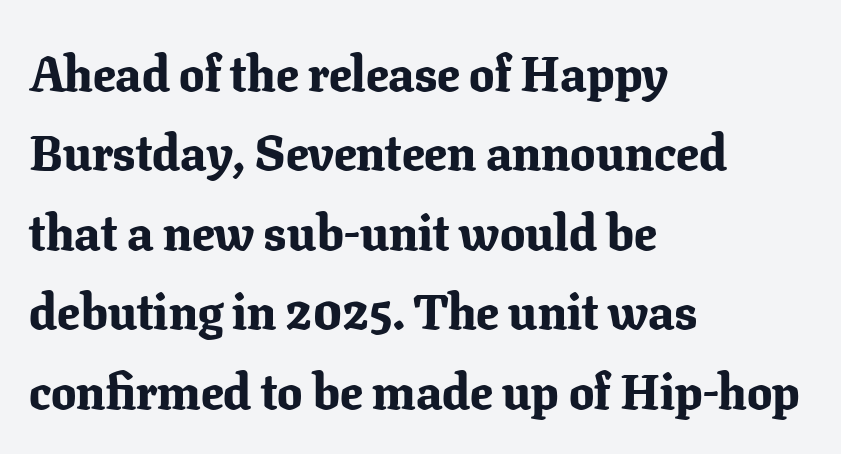
The image shows 50 px bold serif type, upright; set left-aligned, normal line spacing (1.59x), normal letter spacing, not underlined; low stroke contrast and a medium x-height.
